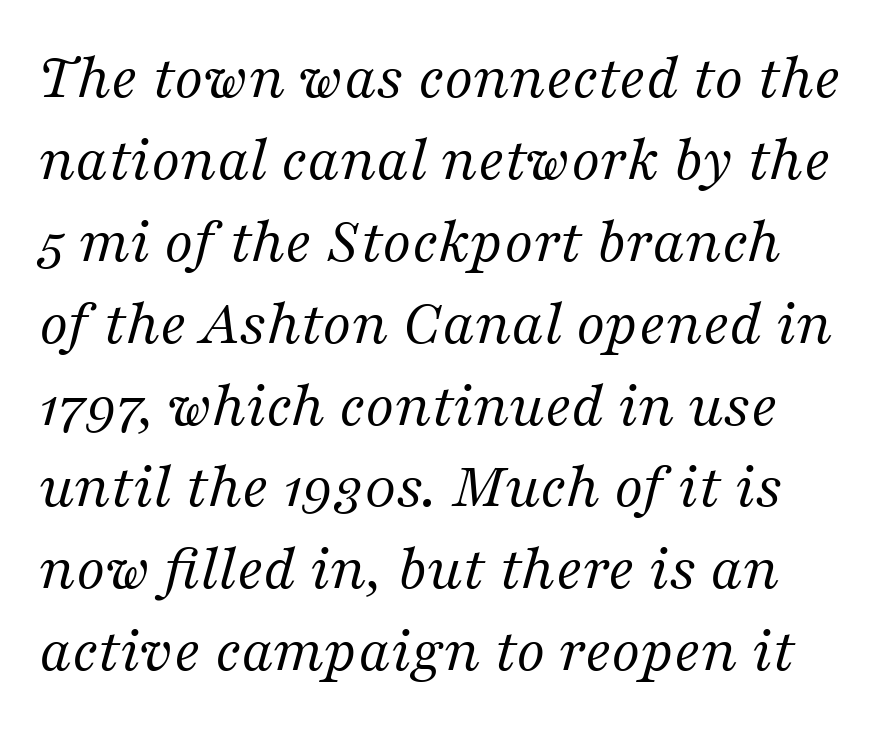
The image shows 65 px regular-weight serif type, italic (leaning right); set normal line spacing (1.26x), normal letter spacing, not underlined; medium stroke contrast and a medium x-height.
